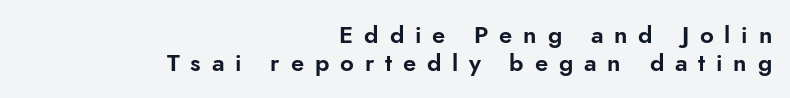
The image shows 24 px text type, upright; set right-aligned, tight line spacing (1.15x), unusually wide letter spacing (+0.45 em), not underlined.
